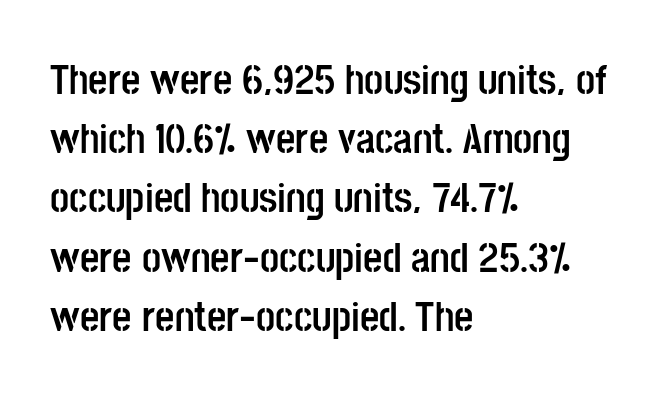
On the weight axis this lands at bold, roughly 700. Letters rest on an invisible, unmarked baseline. Is the block centered? No — it sits flush against the left margin. Check where the strokes stop: nothing finishes them off — pure sans.
